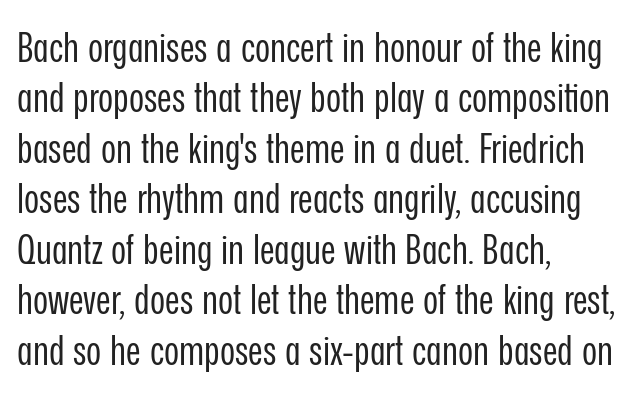
The image shows 41 px regular-weight, condensed sans-serif type, upright; set left-aligned, line spacing 1.23x, normal letter spacing, not underlined; low stroke contrast and a medium x-height.
